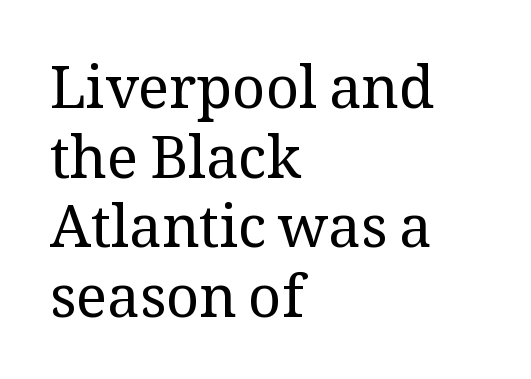
Line beginnings align vertically; line endings do not. Varying glyph widths throughout — classic text-font behaviour. There is no visible air inserted between adjacent glyphs. The type sits square on the baseline with zero lean. Check under the words: just untouched page. Summary of weight: not heavy and not bold.
